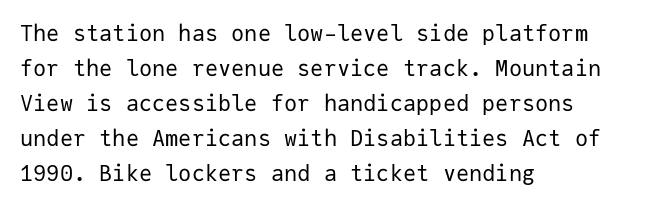
Q: Is the text bold? A: No.
Q: Is the text italic (slanted)? A: No, it is upright.
Q: Is the text underlined? A: No.
Q: How is the paragraph aligned? A: Left-aligned.
Q: Is the spacing between letters normal or unusually wide? A: Normal.
Q: Is the spacing between lines tight, normal or loose? A: Normal.
